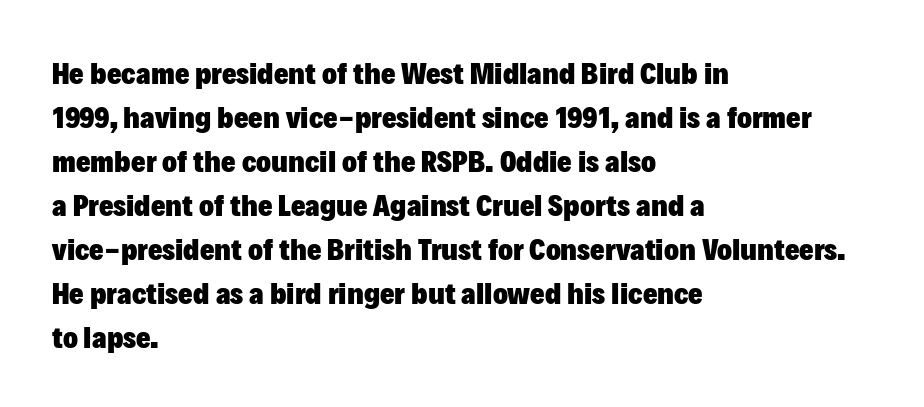
{"serif": "no", "italic": "no", "bold": "yes", "weight": "heavy", "width": "normal", "stroke_contrast": "low", "x_height": "medium", "monospaced": "no", "underline": "no", "align": "left", "line_spacing": "normal", "line_spacing_ratio": 1.42, "letter_spacing": "normal", "letter_spacing_em": 0.0, "glyph_px": 31}
